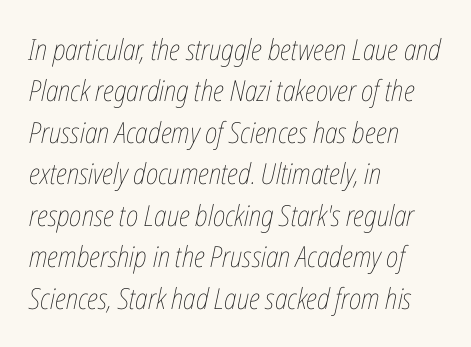
Q: Is the text bold? A: No.
Q: Is the text italic (slanted)? A: Yes, it leans right by about 12 degrees.
Q: Is the text underlined? A: No.
Q: How is the paragraph aligned? A: Left-aligned.
Q: Is the spacing between letters normal or unusually wide? A: Normal.
Q: Is the spacing between lines tight, normal or loose? A: Normal.
Q: Width (condensed, normal, or wide)? A: Condensed.
Q: Stroke contrast? A: Low.
Q: x-height? A: Medium.
Q: Monospaced? A: No.
